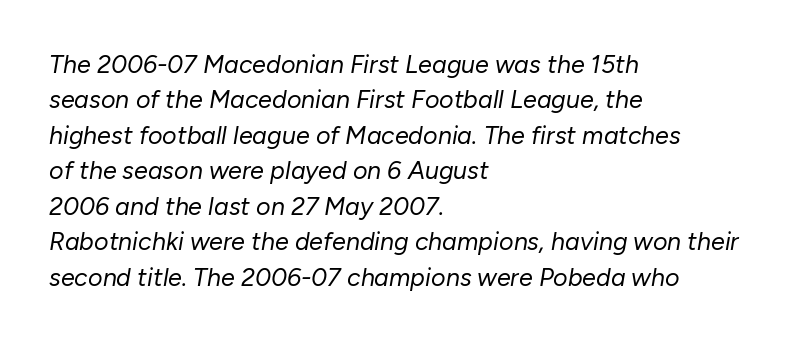
The image shows 25 px text type, italic (leaning right); set left-aligned, normal line spacing (1.42x), normal letter spacing, not underlined.
